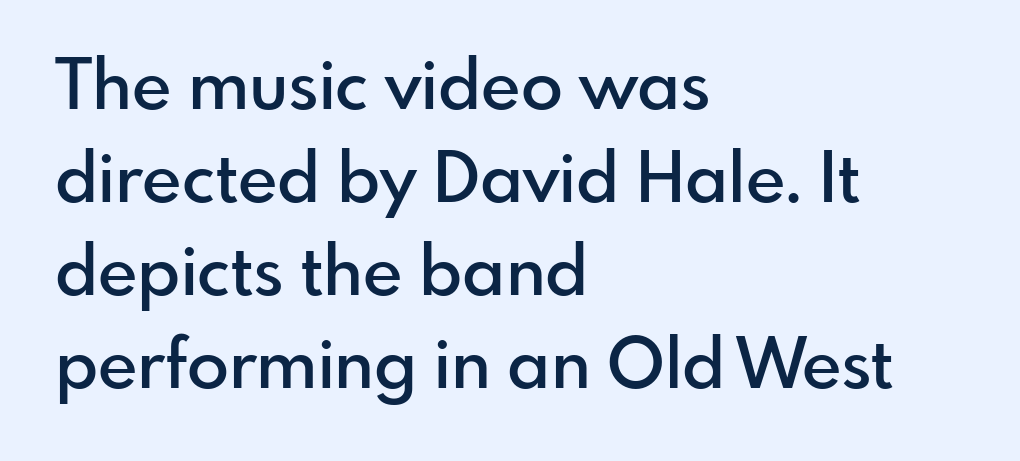
Between one letter and the next there's only the usual sliver of space. The rows are spaced the way most documents space them. The gap between lines stays unmarked. Is this a fixed-width face? No — the glyphs have proportional, varying widths. The ragged edge is on the right, which tells us the setting is flush left. Emphasis by weight is partial: semibold.
